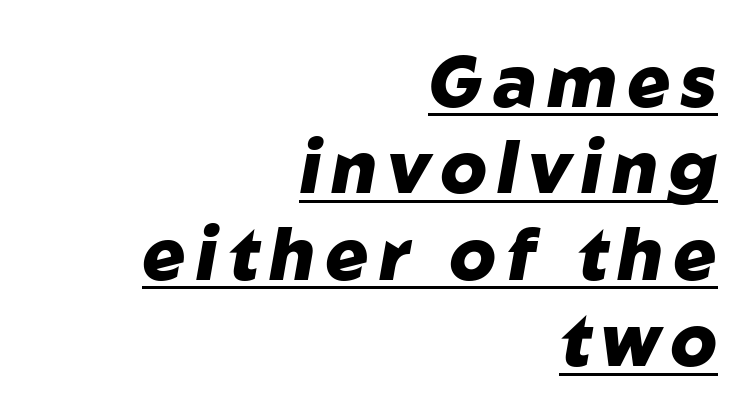
Looking at the ascenders, they clearly lean. Typographic density is high because the face is bold. The passage shown is typed in a proportional face where columns would drift. The compositor pushed each line to the right boundary. This sample carries an underscore along the baseline area.
